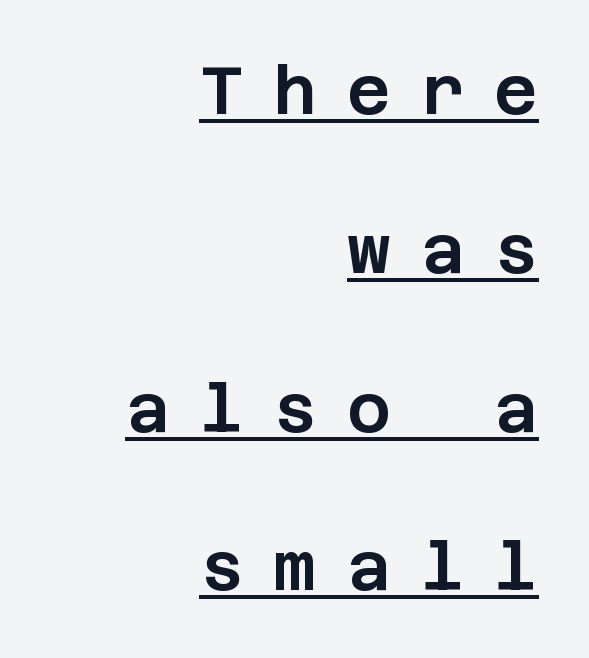
What stands out about the letter spacing? Its width — letters are far apart. Nope, not italic — everything's standing straight. Successive baselines arrive slowly, with a big drop between each. The designer went with a sans here, leaving each stem footless.
